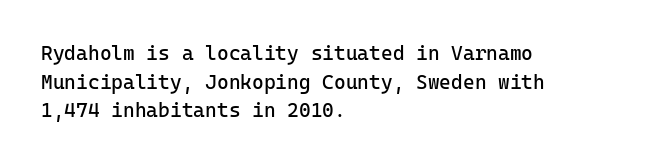
{"italic": "no", "bold": "no", "underline": "no", "align": "left", "line_spacing": "normal", "line_spacing_ratio": 1.43, "letter_spacing": "normal", "letter_spacing_em": 0.0, "glyph_px": 20}
